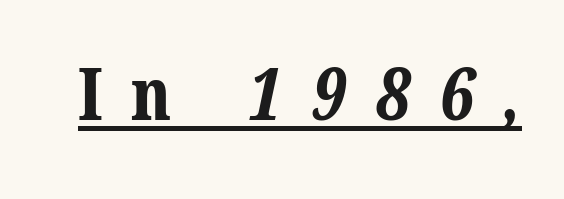
{"serif": "yes", "bold": "yes", "weight": "bold", "width": "normal", "stroke_contrast": "medium", "x_height": "medium", "monospaced": "no", "underline": "yes", "letter_spacing": "wide", "letter_spacing_em": 0.39, "glyph_px": 72}
